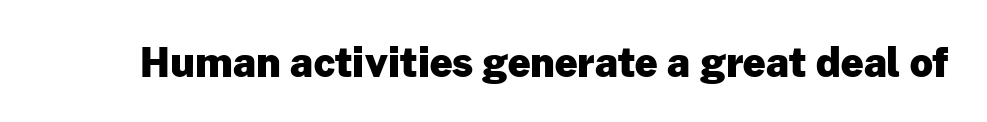
{"serif": "no", "italic": "no", "bold": "yes", "weight": "heavy", "width": "normal", "stroke_contrast": "low", "x_height": "medium", "monospaced": "no", "underline": "no", "letter_spacing": "normal", "letter_spacing_em": 0.0, "glyph_px": 40}
